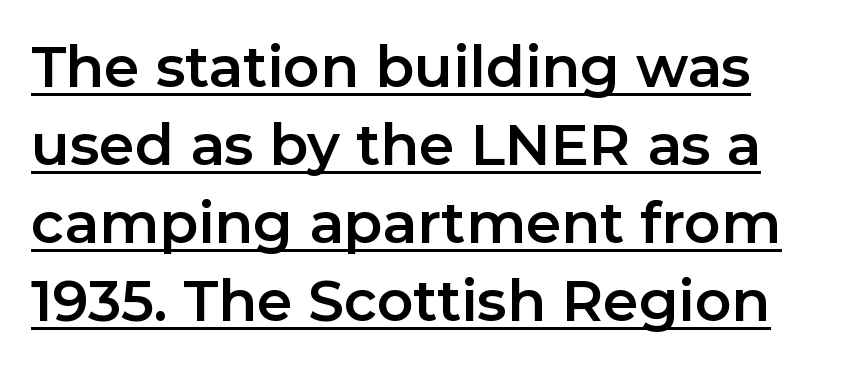
Vertical strokes here are truly vertical. The block of text has a typical density, with ordinary space between rows. Character widths vary here, with narrow letters taking less room than wide ones. Short note: letters normally spaced.
